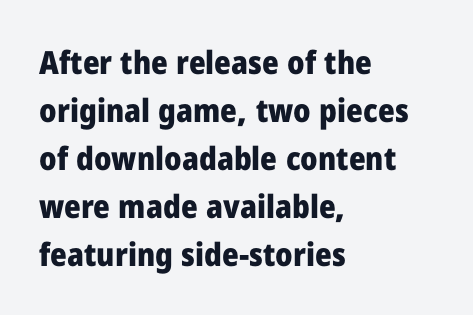
Q: Is the text bold? A: Yes.
Q: Is the text italic (slanted)? A: No, it is upright.
Q: Is the typeface a serif or a sans-serif typeface? A: Sans-serif.
Q: Is the text underlined? A: No.
Q: How is the paragraph aligned? A: Left-aligned.
Q: Is the spacing between letters normal or unusually wide? A: Normal.
Q: Is the spacing between lines tight, normal or loose? A: Normal.
Q: Width (condensed, normal, or wide)? A: Normal.
Q: Stroke contrast? A: Low.
Q: x-height? A: Medium.
Q: Monospaced? A: No.
